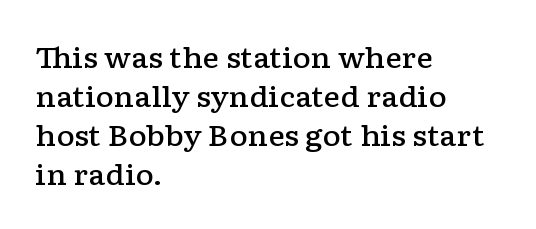
{"serif": "yes", "italic": "no", "bold": "semi", "weight": "semibold", "width": "wide", "stroke_contrast": "low", "x_height": "medium", "monospaced": "no", "underline": "no", "align": "left", "line_spacing": "normal", "line_spacing_ratio": 1.39, "letter_spacing": "normal", "letter_spacing_em": 0.0, "glyph_px": 28}
